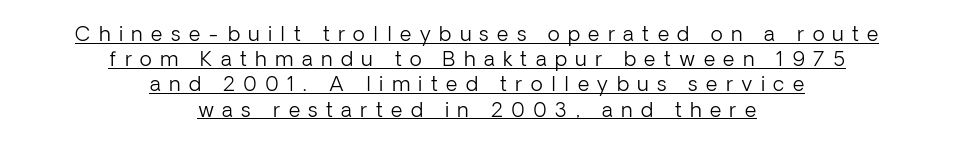
The image shows 20 px text type, upright; set centered, normal line spacing (1.26x), unusually wide letter spacing (+0.42 em), underlined.
